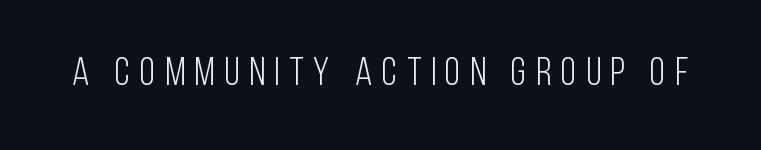
Q: Is the text bold? A: No.
Q: Is the text italic (slanted)? A: No, it is upright.
Q: Is the typeface a serif or a sans-serif typeface? A: Sans-serif.
Q: Is the text underlined? A: No.
Q: Is the spacing between letters normal or unusually wide? A: Unusually wide.
Q: Width (condensed, normal, or wide)? A: Condensed.
Q: Stroke contrast? A: Low.
Q: x-height? A: Large.
Q: Monospaced? A: No.
